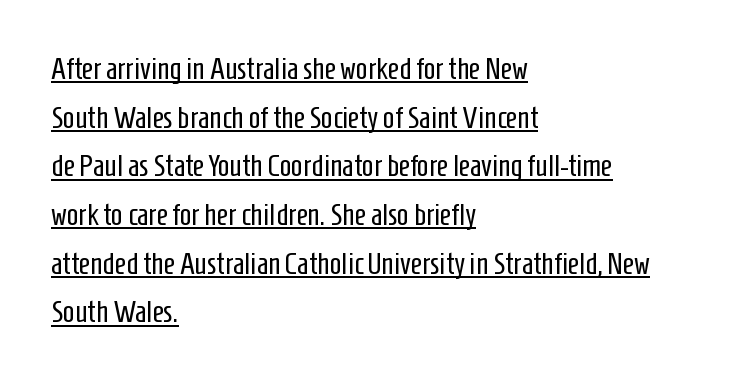
Each stroke keeps to a modest, everyday thickness or less. A typographer would call this underscored text. The rendering uses a moderate line-height, typical for paragraphs. Varying glyph widths throughout — classic text-font behaviour. Ordinary non-slanted type is in use. Caption: multi-line text, flush left, ragged right.
